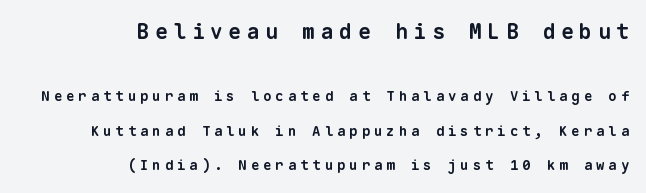
Q: Is the text bold? A: Yes.
Q: Is the text underlined? A: No.
Q: How is the paragraph aligned? A: Right-aligned.
Q: Is the spacing between letters normal or unusually wide? A: Unusually wide.
Q: Is the spacing between lines tight, normal or loose? A: Loose.
Q: Which block of text is set in a larger size, the first (top) or the second (bottom)? A: The first (top) one.
